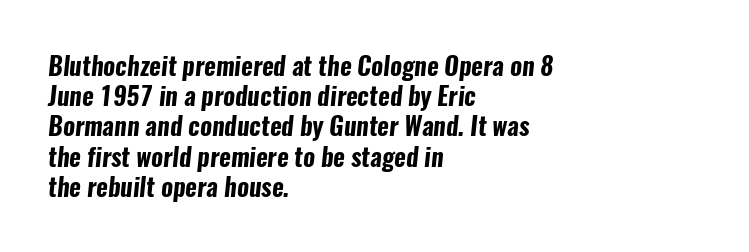
Q: Is the text bold? A: Yes.
Q: Is the text underlined? A: No.
Q: How is the paragraph aligned? A: Left-aligned.
Q: Is the spacing between letters normal or unusually wide? A: Normal.
